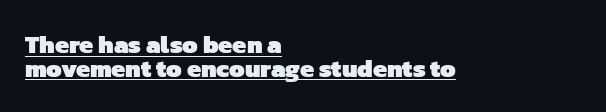
{"bold": "yes", "underline": "yes", "align": "left", "line_spacing": "tight", "line_spacing_ratio": 0.95, "letter_spacing": "normal", "letter_spacing_em": 0.0, "glyph_px": 25}
